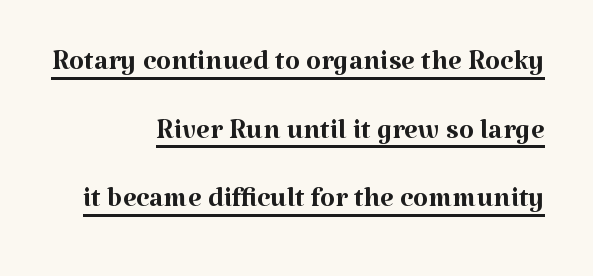
The image shows 39 px regular-weight serif type, upright; set right-aligned, line spacing 1.76x, normal letter spacing, underlined; medium stroke contrast and a medium x-height.
